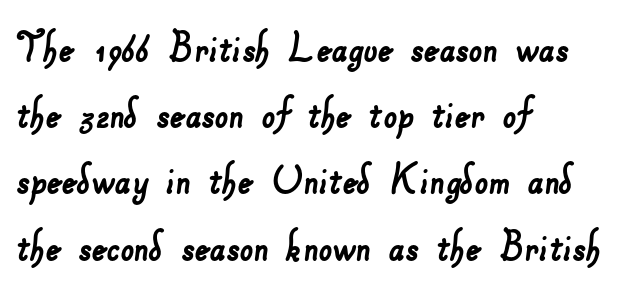
The image shows 48 px sans-serif type; set left-aligned, normal line spacing (1.38x), normal letter spacing, not underlined; low stroke contrast and a small x-height.
